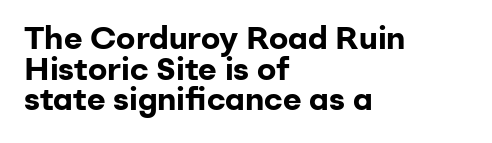
Q: Is the text bold? A: Yes.
Q: Is the text italic (slanted)? A: No, it is upright.
Q: Is the typeface a serif or a sans-serif typeface? A: Sans-serif.
Q: Is the text underlined? A: No.
Q: How is the paragraph aligned? A: Left-aligned.
Q: Is the spacing between letters normal or unusually wide? A: Normal.
Q: Is the spacing between lines tight, normal or loose? A: Tight.
Q: Width (condensed, normal, or wide)? A: Normal.
Q: Stroke contrast? A: Low.
Q: x-height? A: Medium.
Q: Monospaced? A: No.
